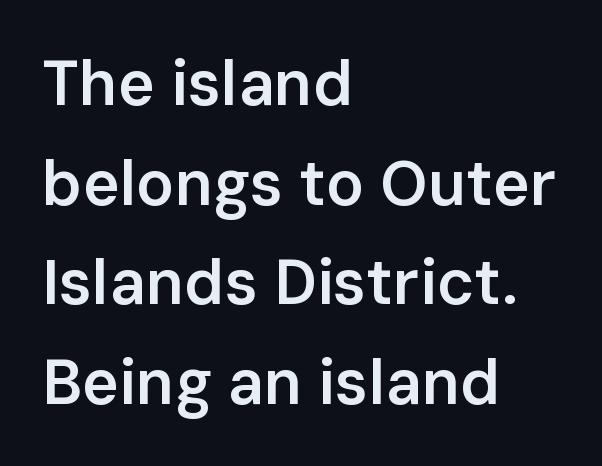
The image shows 63 px semibold sans-serif type, upright; set left-aligned, normal line spacing (1.58x), normal letter spacing, not underlined; low stroke contrast and a medium x-height.
